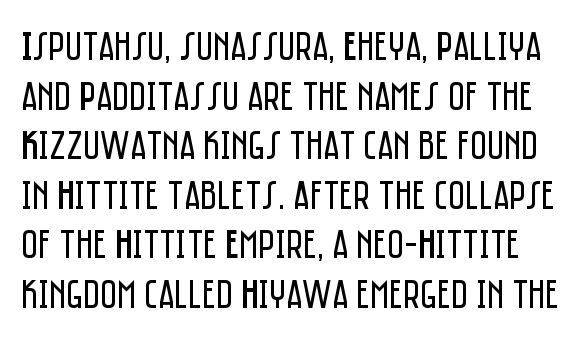
A typesetter would call this zero additional tracking. The area under the type is left untouched. Serifs: no, the terminals of the letterforms are clean. Ascenders rise straight up at ninety degrees. A light-to-regular cut is what we see here. The passage shown is typed in a proportional face where columns would drift.
